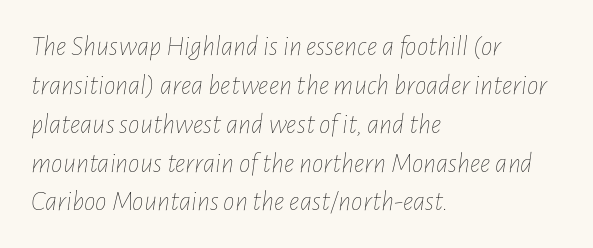
{"italic": "yes", "lean": "right", "slant_degrees": 7, "bold": "no", "weight": "thin", "width": "condensed", "stroke_contrast": "low", "x_height": "medium", "monospaced": "no", "underline": "no", "align": "left", "line_spacing": "normal", "line_spacing_ratio": 1.34, "letter_spacing": "normal", "letter_spacing_em": 0.0, "glyph_px": 29}
